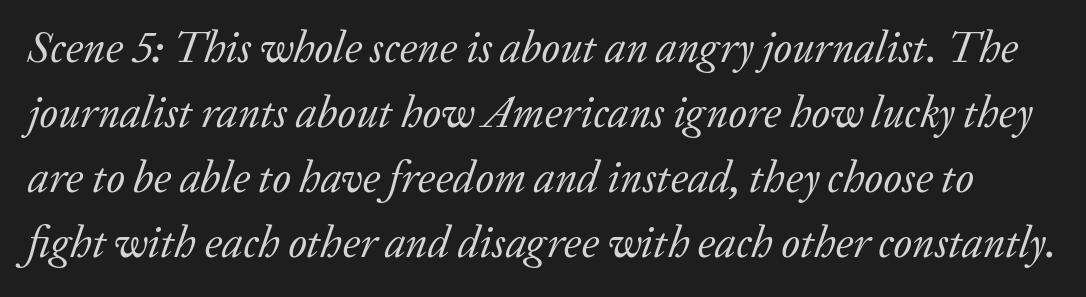
The image shows 44 px regular-weight serif type, italic (leaning right); set normal line spacing (1.48x), normal letter spacing, not underlined; low stroke contrast and a medium x-height.
